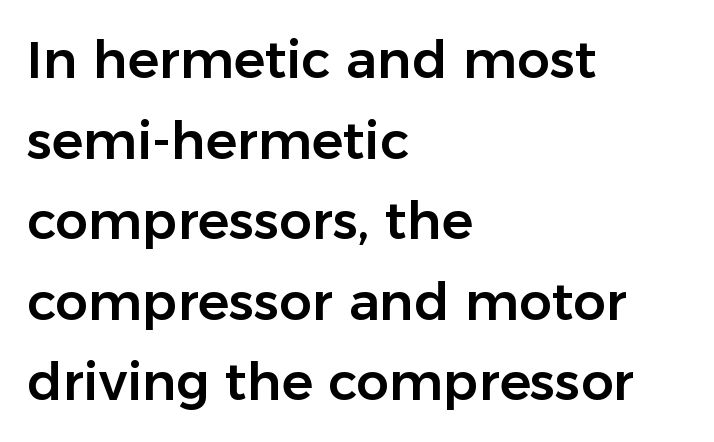
The text was rendered using a sans face with plain stroke endings. Is there much room between lines? A standard amount, neither cramped nor airy. The passage shown is typed in a proportional face where columns would drift. A typesetter would call this zero additional tracking. Descenders are the only things crossing below the line.
